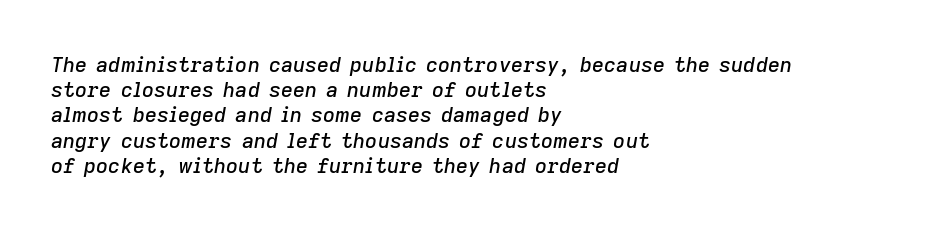
The image shows 21 px text type, italic (leaning right); set left-aligned, line spacing 1.2x, normal letter spacing, not underlined.
